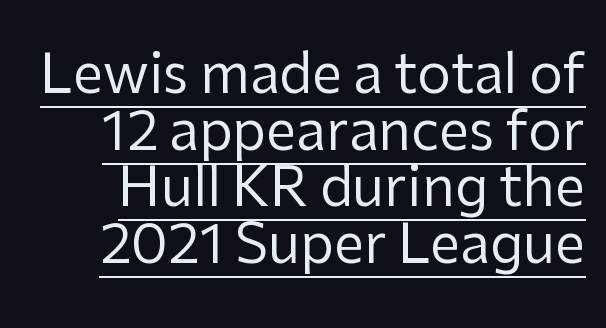
Q: Is the text bold? A: No.
Q: Is the text italic (slanted)? A: No, it is upright.
Q: Is the typeface a serif or a sans-serif typeface? A: Sans-serif.
Q: Is the text underlined? A: Yes.
Q: Is the spacing between letters normal or unusually wide? A: Normal.
Q: Is the spacing between lines tight, normal or loose? A: Tight.
Q: Width (condensed, normal, or wide)? A: Normal.
Q: Stroke contrast? A: Low.
Q: x-height? A: Medium.
Q: Monospaced? A: No.
